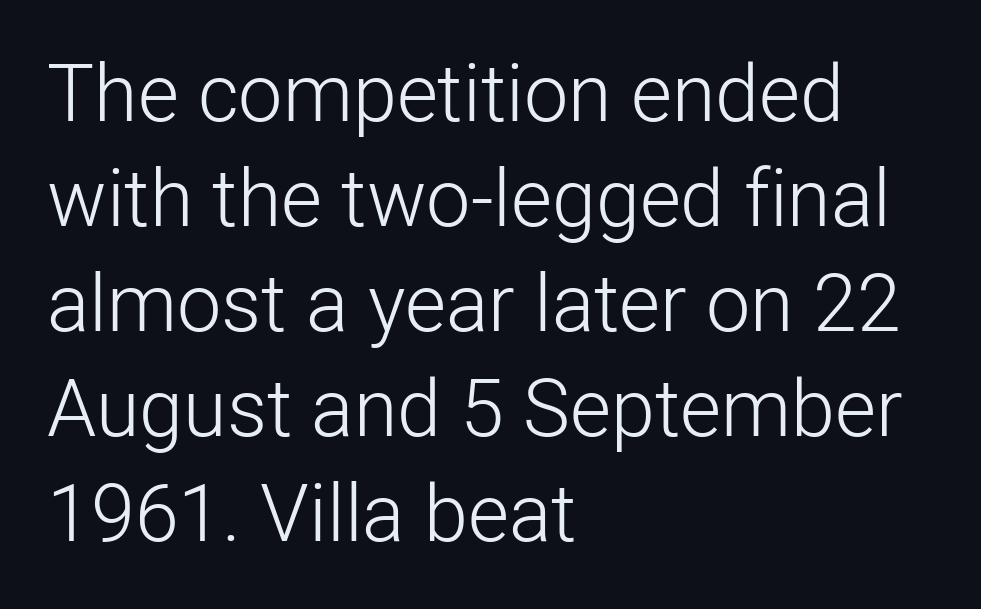
Q: Is the text bold? A: No.
Q: Is the text italic (slanted)? A: No, it is upright.
Q: Is the typeface a serif or a sans-serif typeface? A: Sans-serif.
Q: Is the text underlined? A: No.
Q: How is the paragraph aligned? A: Left-aligned.
Q: Is the spacing between letters normal or unusually wide? A: Normal.
Q: Is the spacing between lines tight, normal or loose? A: Normal.
Q: Width (condensed, normal, or wide)? A: Normal.
Q: Stroke contrast? A: Low.
Q: x-height? A: Medium.
Q: Monospaced? A: No.
